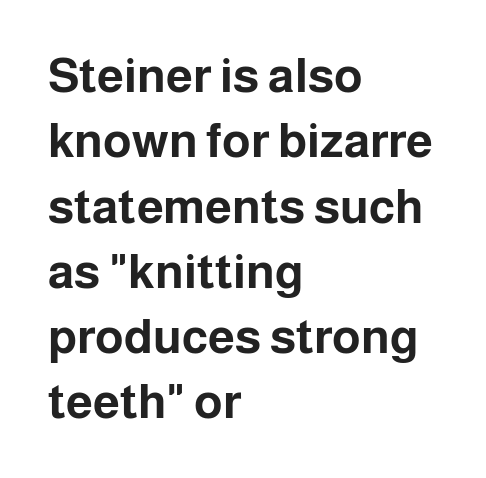
This sample has the flowing, uneven cadence of proportional lettering. Look at the stroke-to-counter ratio: heavy, a bold. A student would call this left alignment; a typographer would say flush left, rag right. Stroke terminals: plain, sans-serif. Compared with typical body copy, the letter spacing here is the same. The axis of the letterforms is exactly vertical.
